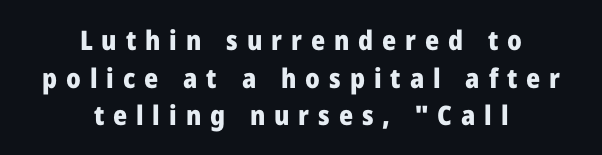
The paragraph has two soft edges and a firm central axis. These lines sit exactly where default settings would place them. Vertical strokes here are truly vertical. Rule under the text: the space is simply empty. Does extra space separate the letters? Yes, quite a lot of it. Every letter is thick-stroked: bold, no question.
